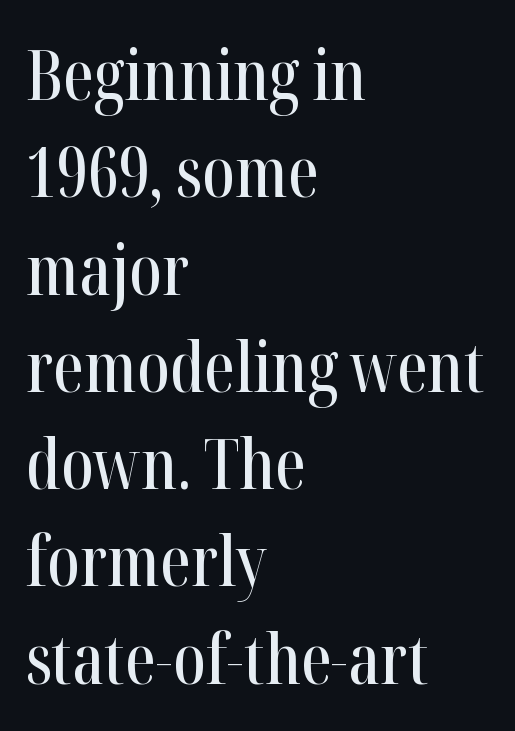
Q: Is the text italic (slanted)? A: No, it is upright.
Q: Is the typeface a serif or a sans-serif typeface? A: Serif.
Q: Is the text underlined? A: No.
Q: How is the paragraph aligned? A: Left-aligned.
Q: Is the spacing between letters normal or unusually wide? A: Normal.
Q: Is the spacing between lines tight, normal or loose? A: Normal.
Q: Width (condensed, normal, or wide)? A: Condensed.
Q: Stroke contrast? A: High.
Q: x-height? A: Medium.
Q: Monospaced? A: No.
